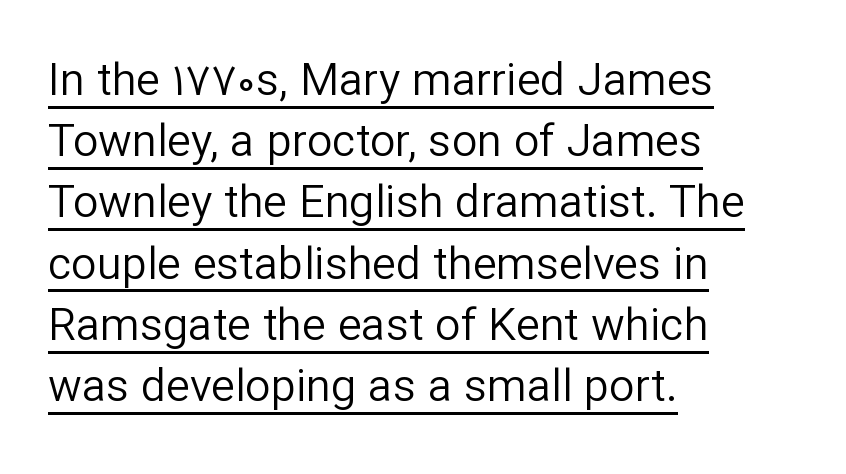
The face used here is proportionally spaced, like ordinary book or web type. The typeface has the unassuming heft of standard copy or less. Successive baselines arrive at the customary interval. Font category for this specimen: sans-serif.
